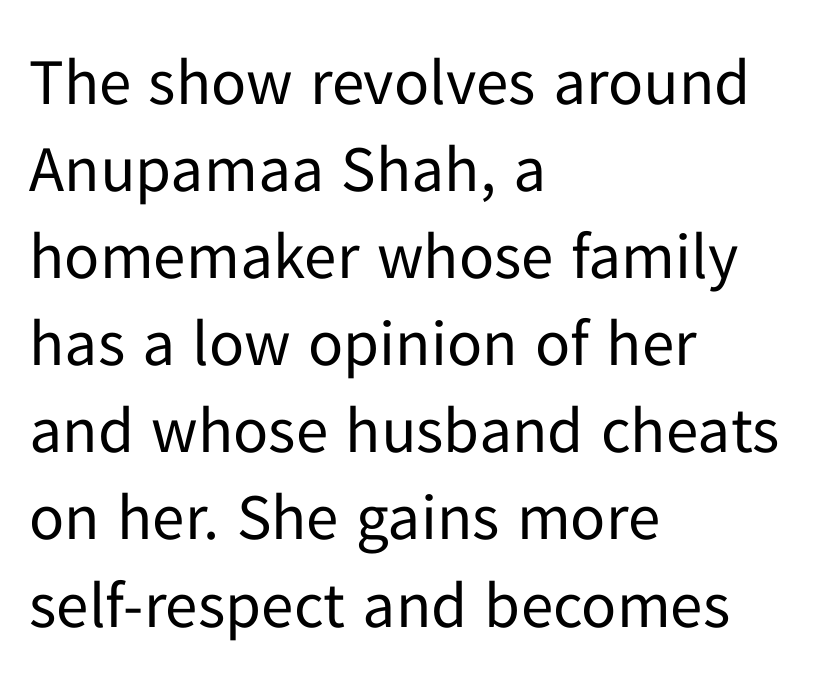
{"serif": "no", "italic": "no", "bold": "no", "weight": "regular", "width": "normal", "stroke_contrast": "low", "x_height": "medium", "monospaced": "no", "underline": "no", "align": "left", "line_spacing": "normal", "line_spacing_ratio": 1.34, "letter_spacing": "normal", "letter_spacing_em": 0.0, "glyph_px": 65}
